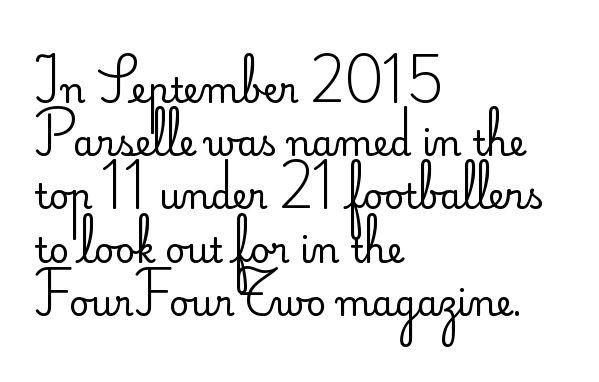
Q: Is the text bold? A: No.
Q: Is the text italic (slanted)? A: No, it is upright.
Q: Is the typeface a serif or a sans-serif typeface? A: Sans-serif.
Q: Is the text underlined? A: No.
Q: How is the paragraph aligned? A: Left-aligned.
Q: Is the spacing between letters normal or unusually wide? A: Normal.
Q: Is the spacing between lines tight, normal or loose? A: Normal.
Q: Width (condensed, normal, or wide)? A: Normal.
Q: Stroke contrast? A: Low.
Q: x-height? A: Small.
Q: Monospaced? A: No.
